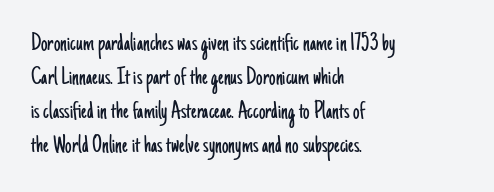
Descenders are the only things crossing below the line. All the whitespace from short lines collects on the right. Characters remain perfectly vertical along every line. The letters sit at their default tracking, neither squeezed nor spread.
